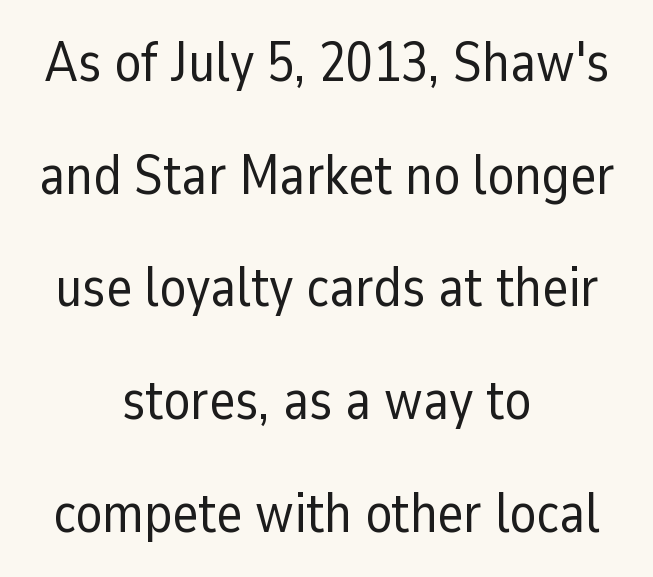
Q: Is the text bold? A: No.
Q: Is the text italic (slanted)? A: No, it is upright.
Q: Is the typeface a serif or a sans-serif typeface? A: Sans-serif.
Q: Is the text underlined? A: No.
Q: How is the paragraph aligned? A: Centered.
Q: Is the spacing between letters normal or unusually wide? A: Normal.
Q: Is the spacing between lines tight, normal or loose? A: Loose.
Q: Width (condensed, normal, or wide)? A: Normal.
Q: Stroke contrast? A: Low.
Q: x-height? A: Medium.
Q: Monospaced? A: No.
